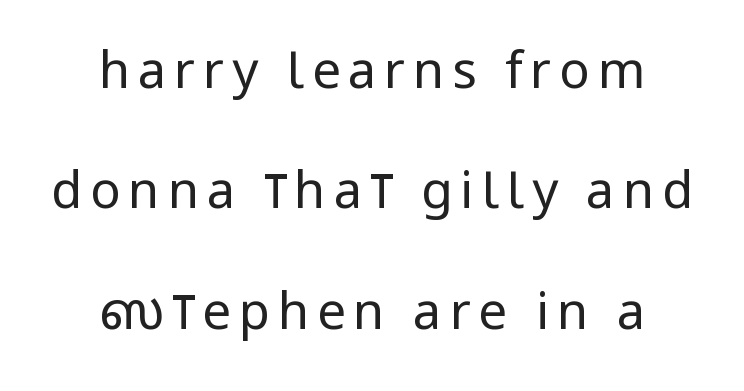
Underlining? Definitely not there. These lines are centered, leaving both edges ragged. No extra ink here — the face is not bold. Line spacing here is loose.
